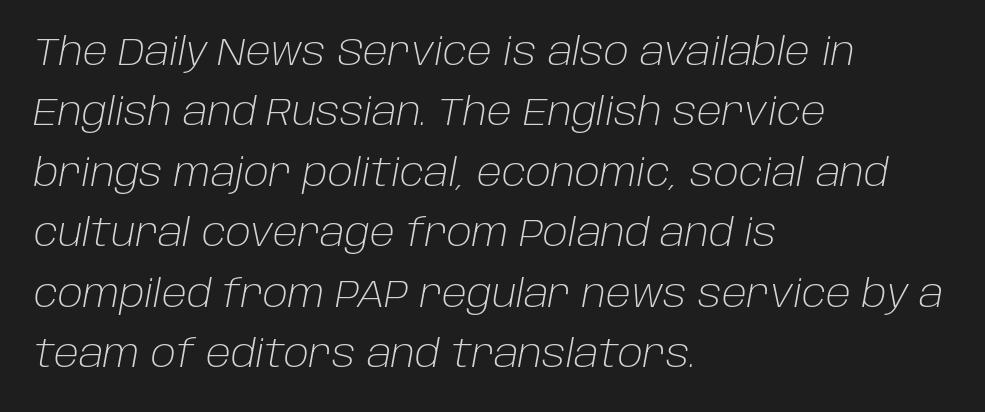
Q: Is the text bold? A: No.
Q: Is the text italic (slanted)? A: Yes, it leans right by about 10 degrees.
Q: Is the text underlined? A: No.
Q: How is the paragraph aligned? A: Left-aligned.
Q: Is the spacing between letters normal or unusually wide? A: Normal.
Q: Is the spacing between lines tight, normal or loose? A: Normal.
Q: Width (condensed, normal, or wide)? A: Normal.
Q: Stroke contrast? A: Low.
Q: x-height? A: Large.
Q: Monospaced? A: No.
